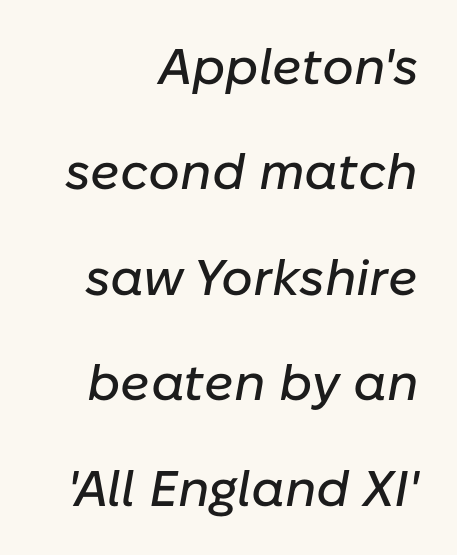
Q: Is the text italic (slanted)? A: Yes, it leans right by about 10 degrees.
Q: Is the text underlined? A: No.
Q: How is the paragraph aligned? A: Right-aligned.
Q: Is the spacing between letters normal or unusually wide? A: Normal.
Q: Is the spacing between lines tight, normal or loose? A: Loose.
Q: Width (condensed, normal, or wide)? A: Normal.
Q: Stroke contrast? A: Low.
Q: x-height? A: Medium.
Q: Monospaced? A: No.
